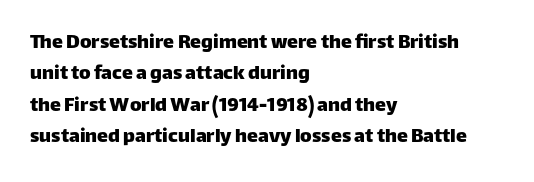
The image shows 22 px text type, upright; set left-aligned, normal line spacing (1.43x), normal letter spacing, not underlined.
